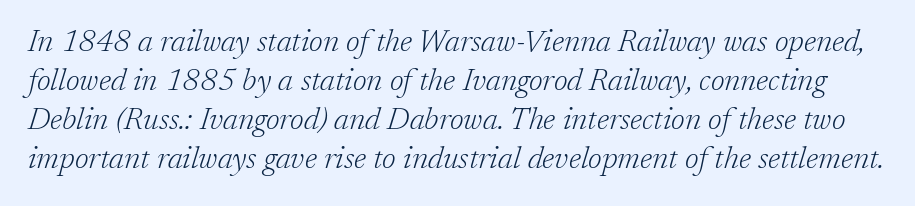
The image shows 31 px light serif type, italic (leaning right); set normal line spacing (1.26x), normal letter spacing, not underlined; low stroke contrast and a medium x-height.
